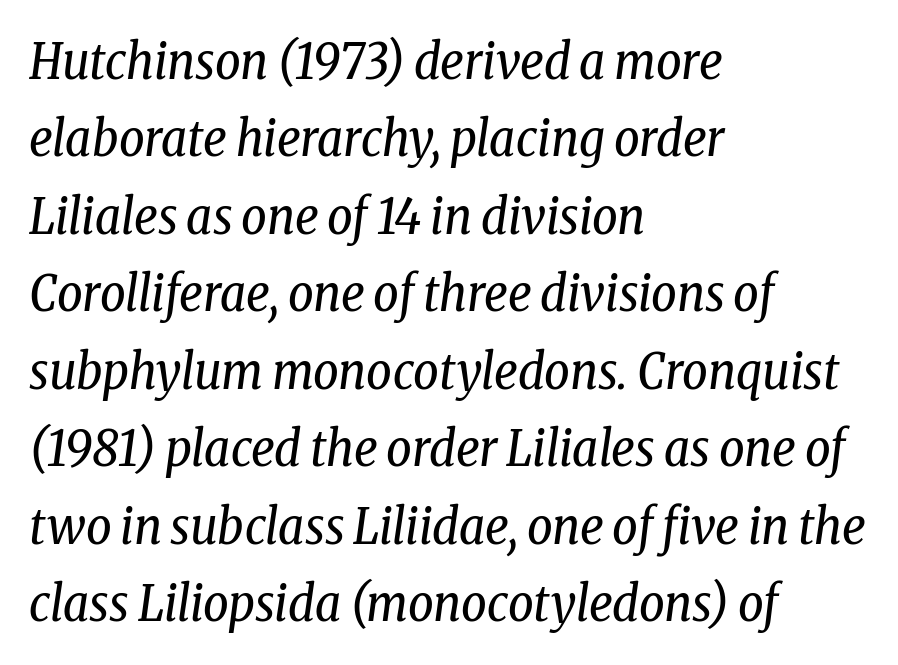
The image shows 50 px regular-weight, condensed serif type, italic (leaning right); set left-aligned, normal line spacing (1.55x), normal letter spacing, not underlined; low stroke contrast and a medium x-height.
